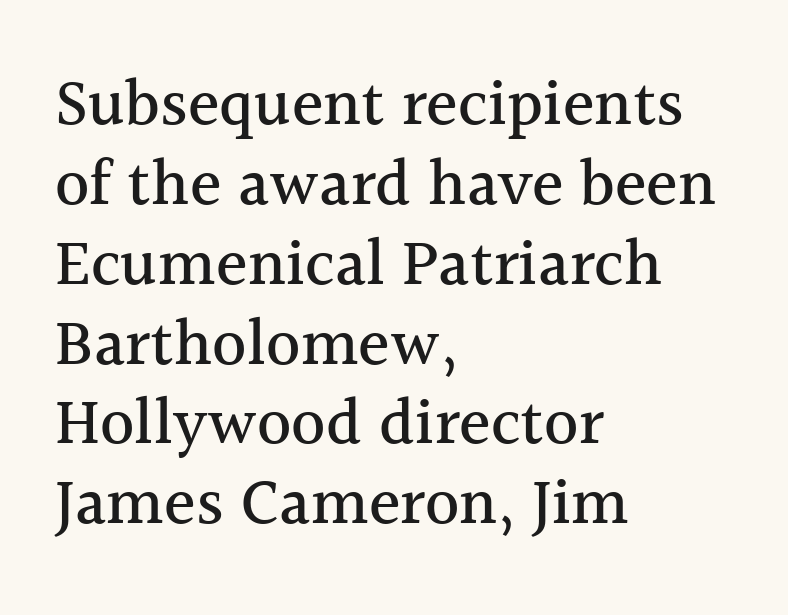
Q: Is the text italic (slanted)? A: No, it is upright.
Q: Is the typeface a serif or a sans-serif typeface? A: Serif.
Q: Is the text underlined? A: No.
Q: How is the paragraph aligned? A: Left-aligned.
Q: Is the spacing between letters normal or unusually wide? A: Normal.
Q: Width (condensed, normal, or wide)? A: Normal.
Q: x-height? A: Medium.
Q: Monospaced? A: No.
